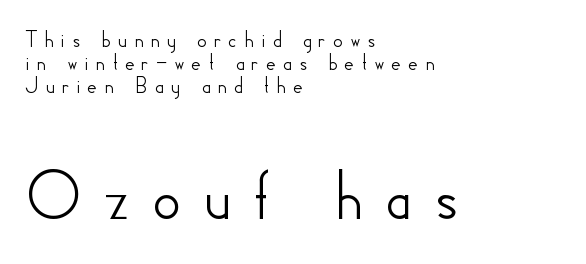
Compared with typical paragraphs, the rows here are closer together. Ascenders rise straight up at ninety degrees. Each line starts at the same left margin while the right side varies. This is sans-serif lettering, the kind often seen on screens and signage. The composition opens small and finishes big.
